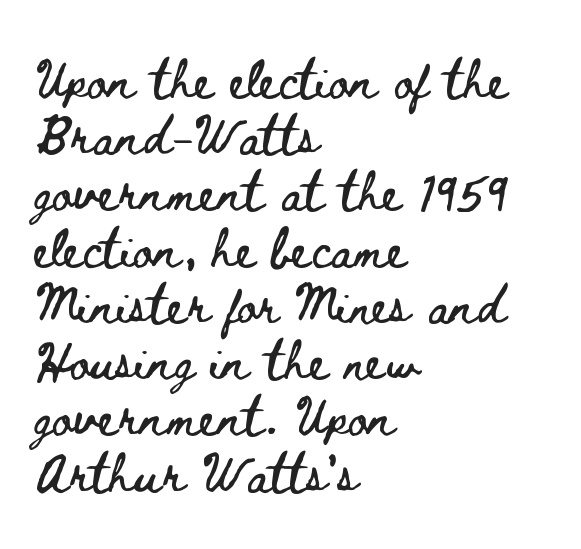
{"width": "wide", "stroke_contrast": "low", "x_height": "small", "monospaced": "no", "underline": "no", "align": "left", "line_spacing": "normal", "line_spacing_ratio": 1.48, "letter_spacing": "normal", "letter_spacing_em": 0.0, "glyph_px": 38}
